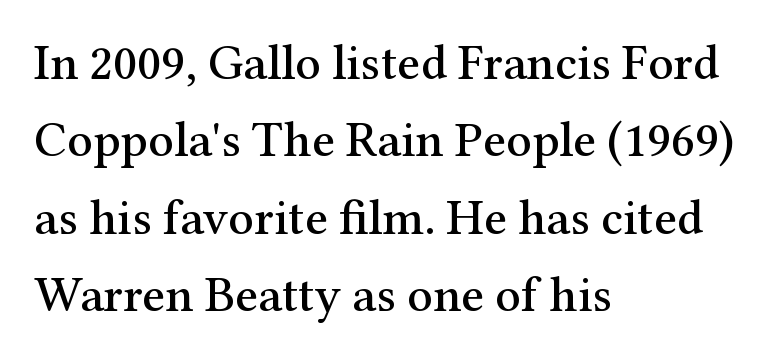
These lines were composed using upright roman letters. Rows of type keep a routine distance in the vertical direction. In terms of letterform style, serifs are clearly present. You could not count columns in this text — the font is proportionally spaced.
